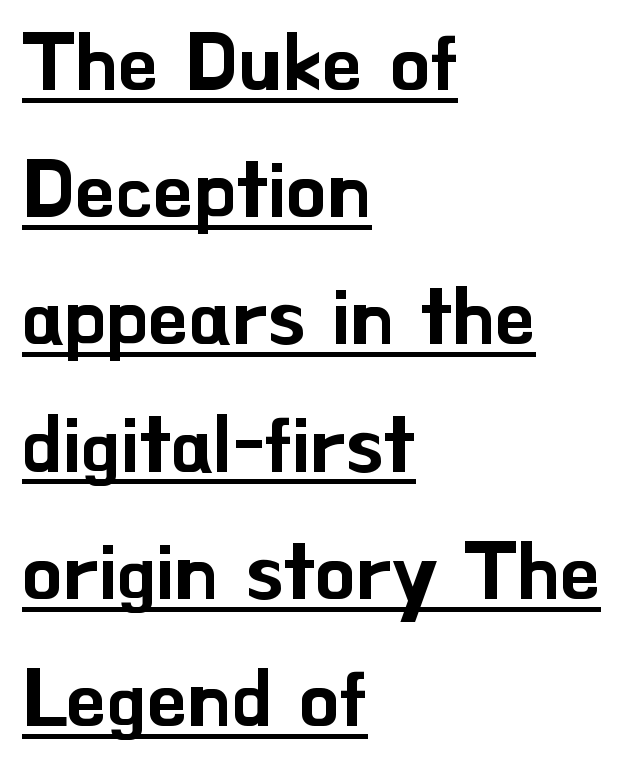
A typesetter would call this proportional, since set widths differ per character. This sample uses an upright cut, with every glyph sitting square on the baseline. This rendering features underlined lettering. The horizontal fit of the characters is conventional and even. Vertically, the passage feels balanced, rows spaced as you'd expect.
